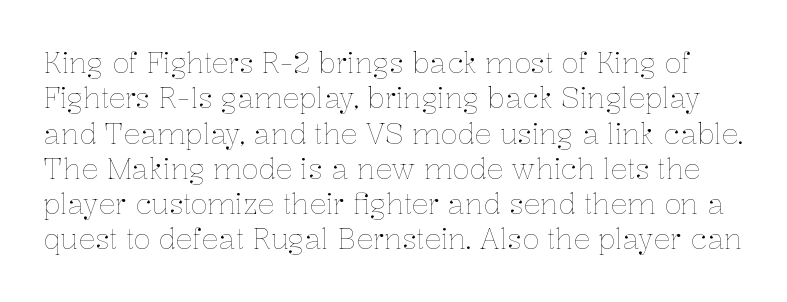
{"italic": "no", "bold": "no", "weight": "thin", "width": "normal", "stroke_contrast": "low", "x_height": "medium", "monospaced": "no", "underline": "no", "line_spacing": "normal", "line_spacing_ratio": 1.26, "letter_spacing": "normal", "letter_spacing_em": 0.0, "glyph_px": 28}
